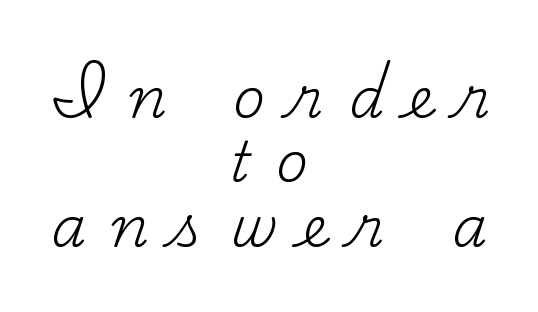
{"serif": "yes", "bold": "no", "weight": "regular", "width": "normal", "stroke_contrast": "medium", "x_height": "small", "monospaced": "no", "underline": "no", "align": "center", "line_spacing": "tight", "line_spacing_ratio": 1.15, "letter_spacing": "wide", "letter_spacing_em": 0.45, "glyph_px": 56}
